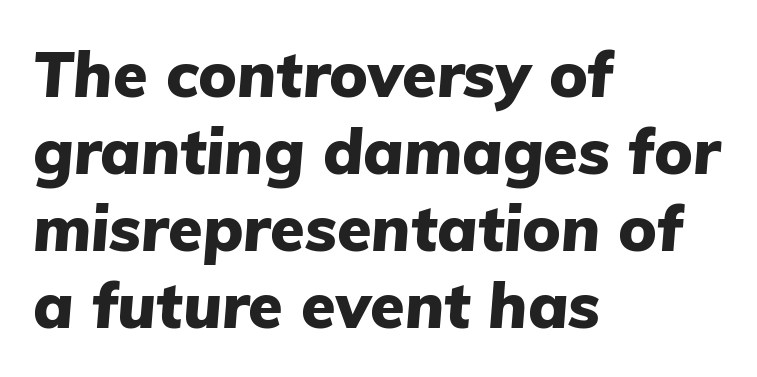
Q: Is the text bold? A: Yes.
Q: Is the text italic (slanted)? A: Yes, it leans right by about 5 degrees.
Q: Is the text underlined? A: No.
Q: How is the paragraph aligned? A: Left-aligned.
Q: Is the spacing between letters normal or unusually wide? A: Normal.
Q: Width (condensed, normal, or wide)? A: Normal.
Q: Stroke contrast? A: Low.
Q: x-height? A: Medium.
Q: Monospaced? A: No.
